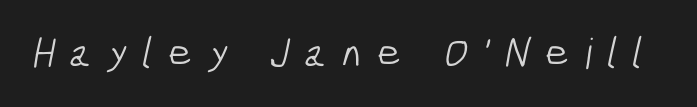
Q: Is the text bold? A: No.
Q: Is the typeface a serif or a sans-serif typeface? A: Sans-serif.
Q: Is the text underlined? A: No.
Q: Is the spacing between letters normal or unusually wide? A: Unusually wide.
Q: Width (condensed, normal, or wide)? A: Condensed.
Q: Stroke contrast? A: Low.
Q: x-height? A: Medium.
Q: Monospaced? A: No.
